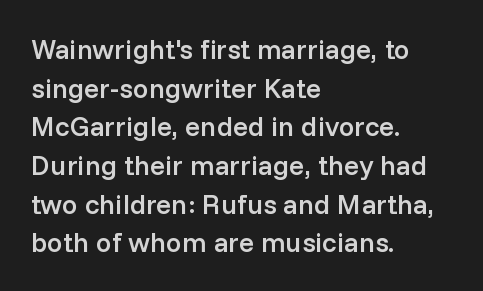
Q: Is the text bold? A: Semi-bold.
Q: Is the text italic (slanted)? A: No, it is upright.
Q: Is the typeface a serif or a sans-serif typeface? A: Sans-serif.
Q: Is the text underlined? A: No.
Q: How is the paragraph aligned? A: Left-aligned.
Q: Is the spacing between letters normal or unusually wide? A: Normal.
Q: Is the spacing between lines tight, normal or loose? A: Normal.
Q: Width (condensed, normal, or wide)? A: Normal.
Q: Stroke contrast? A: Low.
Q: x-height? A: Medium.
Q: Monospaced? A: No.
